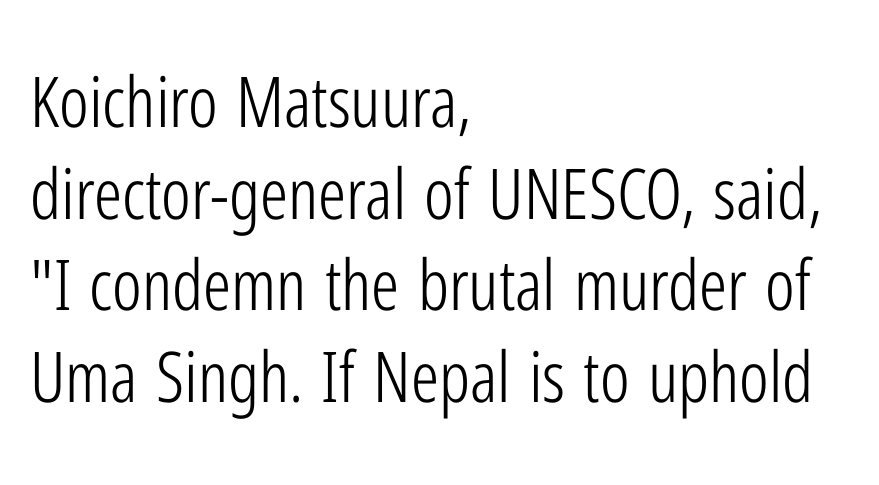
The image shows 70 px light, condensed sans-serif type, upright; set left-aligned, normal line spacing (1.31x), normal letter spacing, not underlined; low stroke contrast and a medium x-height.
